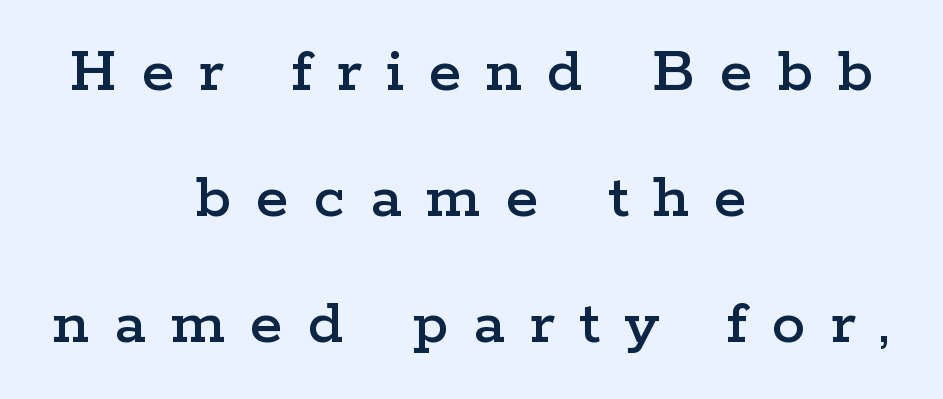
The characters display serif detailing at their extremities. Proportional: the letters do not fall into vertical columns. The setting favours the middle, as headings and verse often do. Ascenders rise straight up at ninety degrees. Short note: letters widely spaced.
